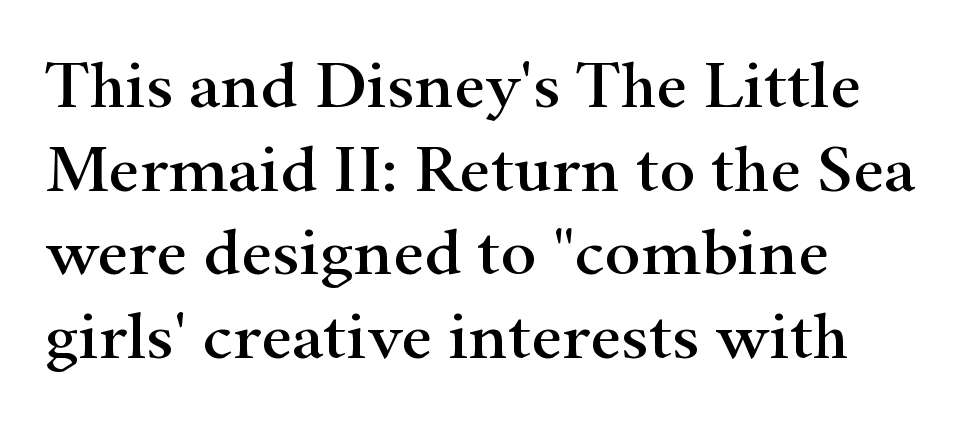
The image shows 68 px wide serif type, upright; set left-aligned, line spacing 1.23x, normal letter spacing, not underlined; high stroke contrast and a small x-height.
